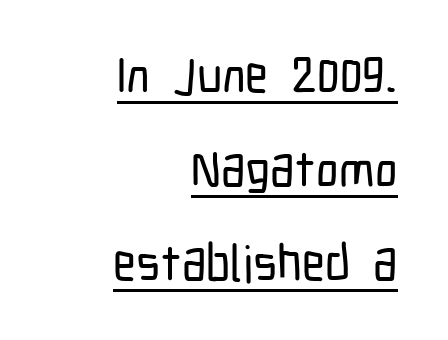
Typeset ragged left — the right edge is the straight one. Note: no serifs on the glyphs. It's the straight-up-and-down kind of type. Think of a printed novel: that variable character pitch is what you see here. Caption: lettering with a line underneath. Students, note that the glyphs here touch the page at normal intervals.
